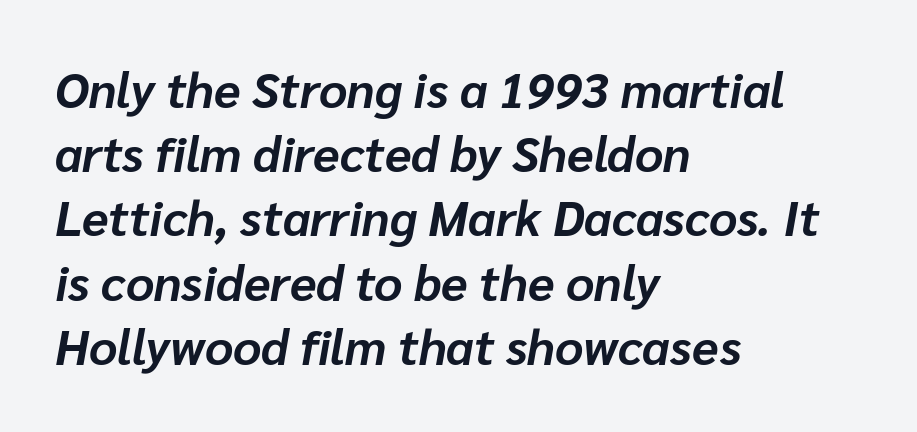
{"italic": "yes", "lean": "right", "slant_degrees": 10, "bold": "yes", "weight": "bold", "width": "normal", "stroke_contrast": "low", "x_height": "medium", "monospaced": "no", "underline": "no", "align": "left", "line_spacing": "normal", "line_spacing_ratio": 1.31, "letter_spacing": "normal", "letter_spacing_em": 0.0, "glyph_px": 49}
